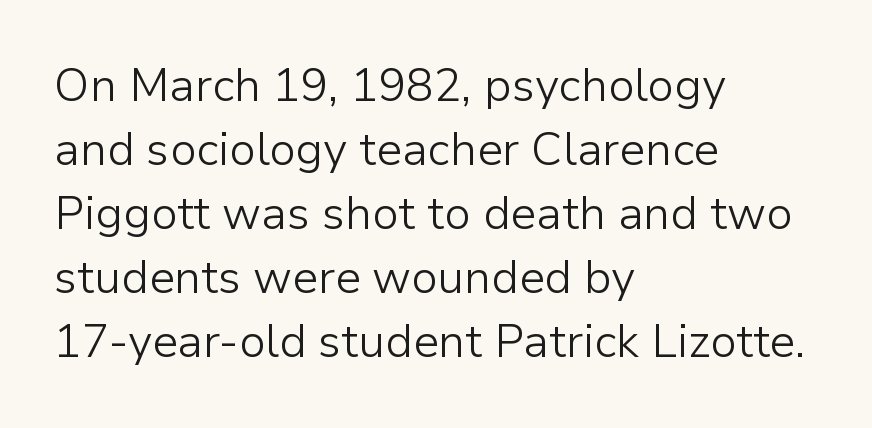
The image shows 46 px light sans-serif type, upright; set left-aligned, normal line spacing (1.39x), normal letter spacing, not underlined; low stroke contrast and a medium x-height.
